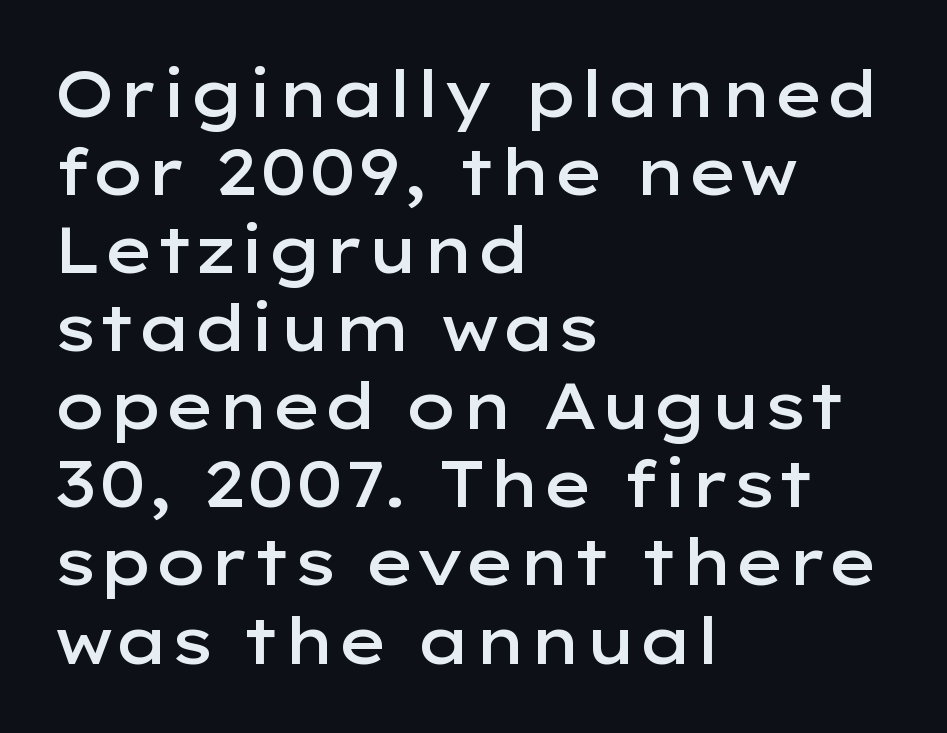
A sans-serif font was chosen for this passage. The foot of each line stays bare and open. In terms of posture, this sample is upright. Leftover space on each line is placed entirely after the last word.
